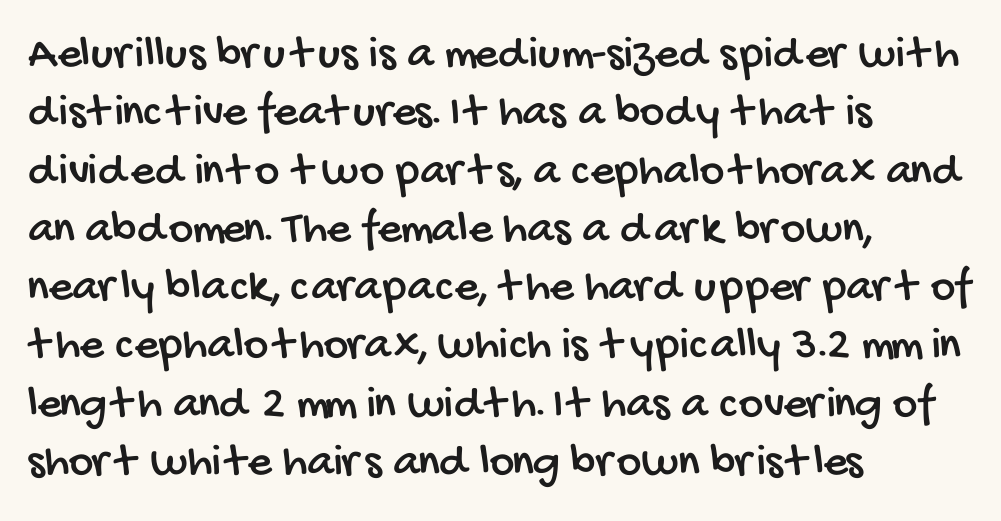
Q: Is the typeface a serif or a sans-serif typeface? A: Sans-serif.
Q: Is the text underlined? A: No.
Q: How is the paragraph aligned? A: Left-aligned.
Q: Is the spacing between letters normal or unusually wide? A: Normal.
Q: Width (condensed, normal, or wide)? A: Condensed.
Q: Stroke contrast? A: Low.
Q: x-height? A: Large.
Q: Monospaced? A: No.
